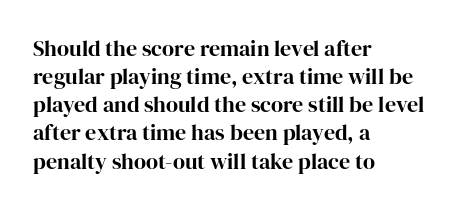
{"italic": "no", "underline": "no", "align": "left", "line_spacing": "normal", "line_spacing_ratio": 1.28, "letter_spacing": "normal", "letter_spacing_em": 0.0, "glyph_px": 22}
